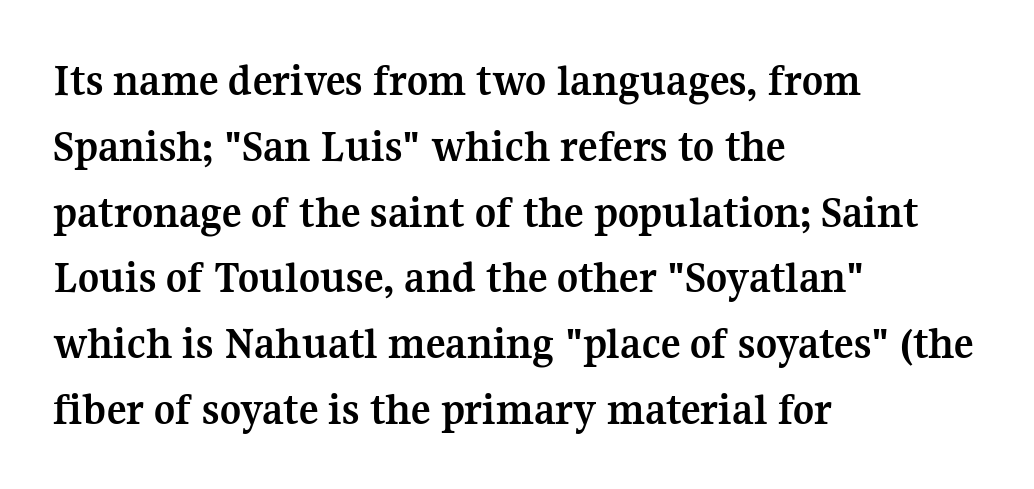
Q: Is the text bold? A: Yes.
Q: Is the text italic (slanted)? A: No, it is upright.
Q: Is the typeface a serif or a sans-serif typeface? A: Serif.
Q: Is the text underlined? A: No.
Q: How is the paragraph aligned? A: Left-aligned.
Q: Is the spacing between letters normal or unusually wide? A: Normal.
Q: Is the spacing between lines tight, normal or loose? A: Normal.
Q: Width (condensed, normal, or wide)? A: Normal.
Q: Stroke contrast? A: Medium.
Q: x-height? A: Medium.
Q: Monospaced? A: No.
